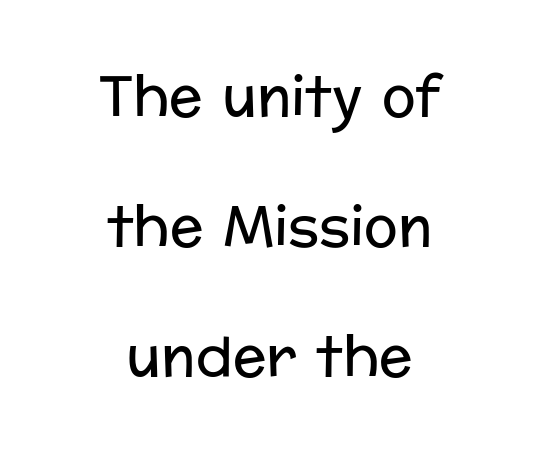
Default kerning and tracking; the words read as compact shapes. Alignment: centered. Do the characters align in a grid? No, the font is proportional. Baseline-to-baseline distance is far greater than the letter height.
